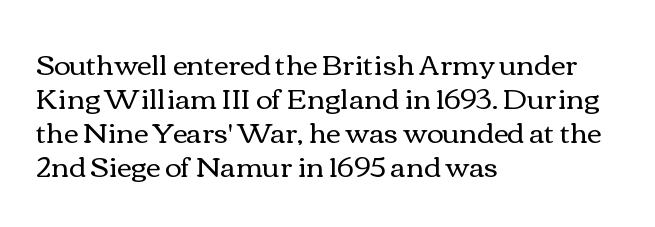
The passage is arranged the way most books set body copy — flush left. Each letter keeps its own natural width here, so spacing adapts to shape. Heft: none added — not bold. Just letters on the line, the space beneath them empty.
